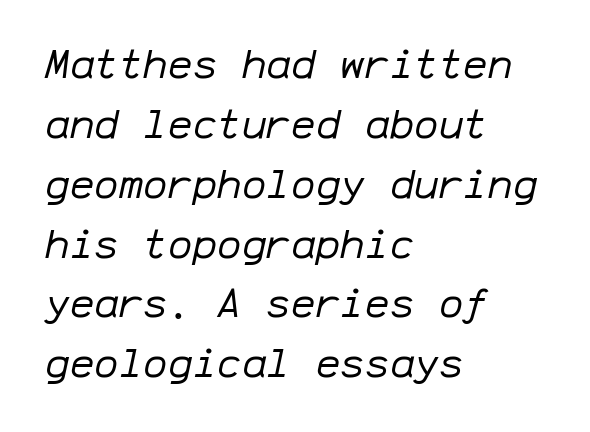
The image shows 41 px regular-weight type, italic (leaning right), monospaced; set left-aligned, normal line spacing (1.46x), normal letter spacing, not underlined; low stroke contrast and a medium x-height.
